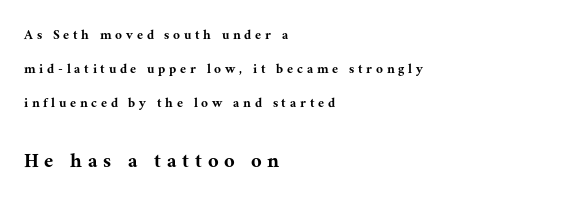
Q: Is the text italic (slanted)? A: No, it is upright.
Q: Is the text underlined? A: No.
Q: How is the paragraph aligned? A: Left-aligned.
Q: Is the spacing between letters normal or unusually wide? A: Unusually wide.
Q: Is the spacing between lines tight, normal or loose? A: Loose.
Q: Which block of text is set in a larger size, the first (top) or the second (bottom)? A: The second (bottom) one.
